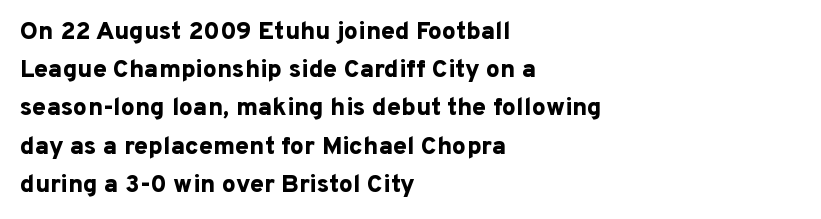
Lines of text with bare space underneath. Quick note: interline space is typical. The line texture is even and compact thanks to regular tracking. The letters stand straight up with perfectly vertical stems. I'd describe the lettering as bold — thick and assertive.
